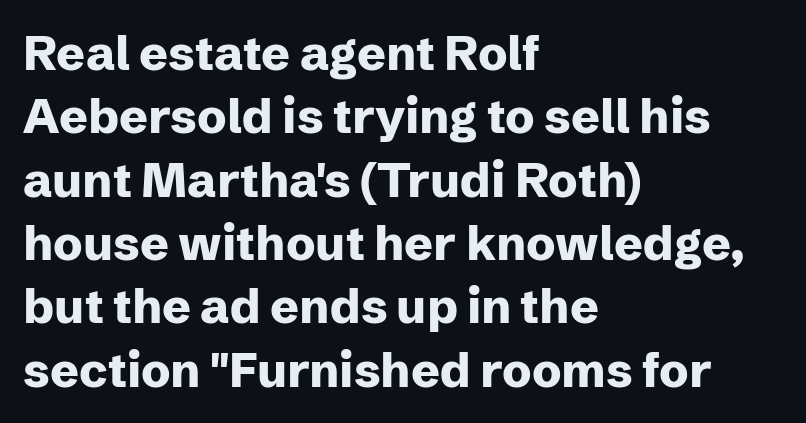
Between one letter and the next there's only the usual sliver of space. The ragged edge is on the right, which tells us the setting is flush left. Is this a fixed-width face? No — the glyphs have proportional, varying widths. Baseline-to-baseline distance is the conventional proportion of letter height. Honestly, there is no underline to notice here at all. Heft: maximum for text — a bold.
